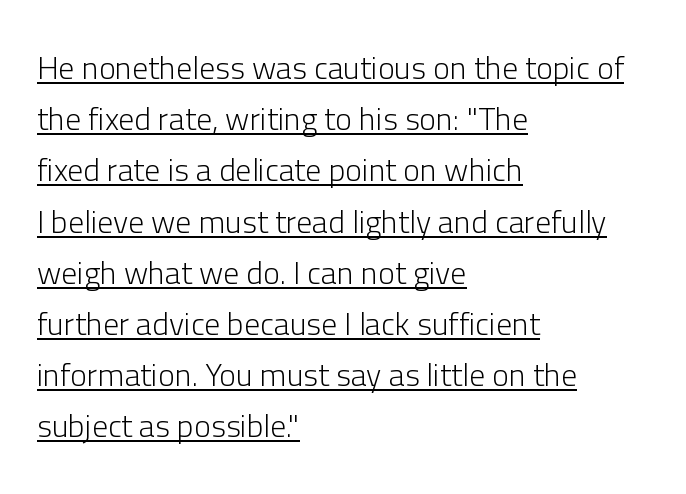
{"serif": "no", "italic": "no", "bold": "no", "weight": "light", "width": "normal", "stroke_contrast": "low", "x_height": "medium", "monospaced": "no", "underline": "yes", "align": "left", "line_spacing": "normal", "line_spacing_ratio": 1.6, "letter_spacing": "normal", "letter_spacing_em": 0.0, "glyph_px": 32}
